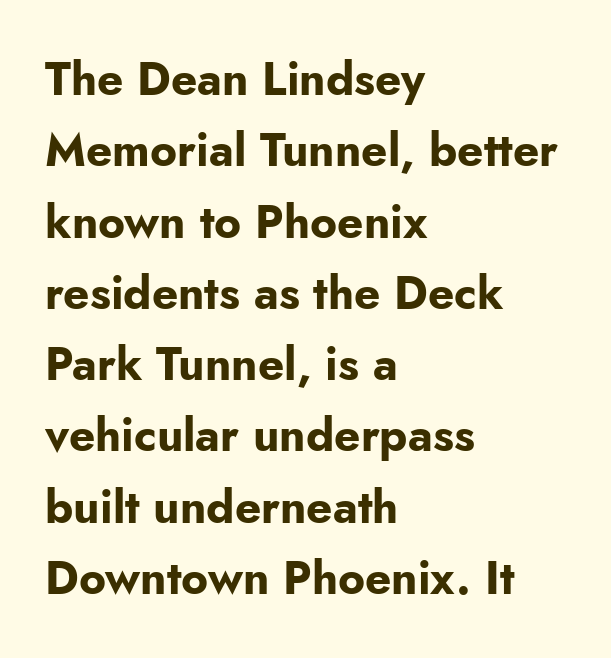
Q: Is the text bold? A: Yes.
Q: Is the text italic (slanted)? A: No, it is upright.
Q: Is the typeface a serif or a sans-serif typeface? A: Sans-serif.
Q: Is the text underlined? A: No.
Q: How is the paragraph aligned? A: Left-aligned.
Q: Is the spacing between letters normal or unusually wide? A: Normal.
Q: Is the spacing between lines tight, normal or loose? A: Normal.
Q: Width (condensed, normal, or wide)? A: Normal.
Q: Stroke contrast? A: Low.
Q: x-height? A: Small.
Q: Monospaced? A: No.
